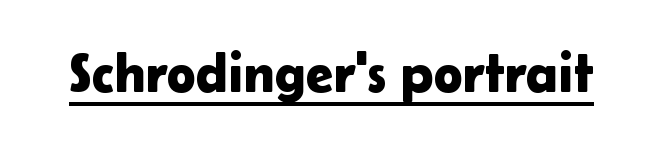
The image shows 55 px sans-serif type, upright; set normal letter spacing, underlined; low stroke contrast and a medium x-height.
